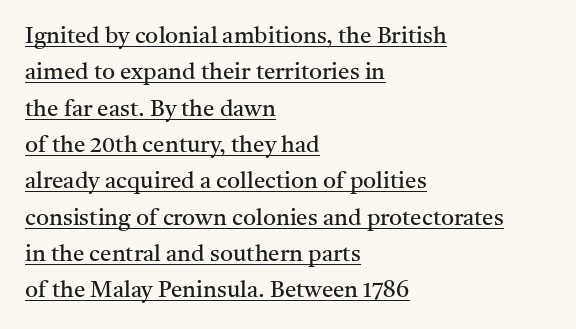
A baseline rule has been typeset under these characters. One-word summary of the alignment: left. The type is set solid horizontally, with unmodified tracking. Evenly set lines give the paragraph a standard silhouette. This reads as an unemphasized weight, regular at the heaviest.
